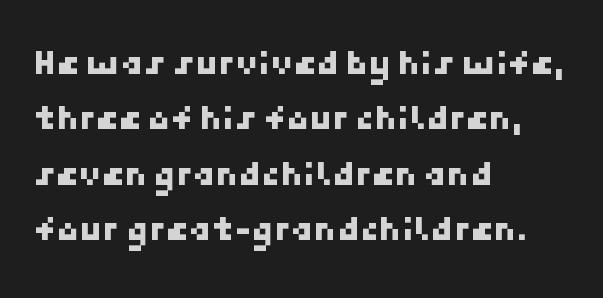
{"serif": "no", "width": "normal", "stroke_contrast": "low", "x_height": "medium", "underline": "no", "align": "left", "line_spacing": "normal", "line_spacing_ratio": 1.5, "letter_spacing": "normal", "letter_spacing_em": 0.0, "glyph_px": 37}
